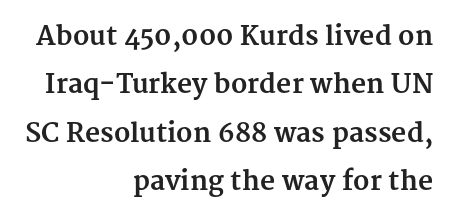
The image shows 26 px bold type, upright; set right-aligned, line spacing 1.86x, normal letter spacing, not underlined.
